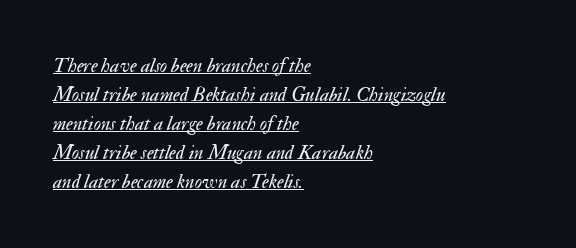
{"italic": "yes", "lean": "right", "slant_degrees": 17, "bold": "no", "underline": "yes", "align": "left", "line_spacing": "normal", "line_spacing_ratio": 1.45, "letter_spacing": "normal", "letter_spacing_em": 0.0, "glyph_px": 20}
